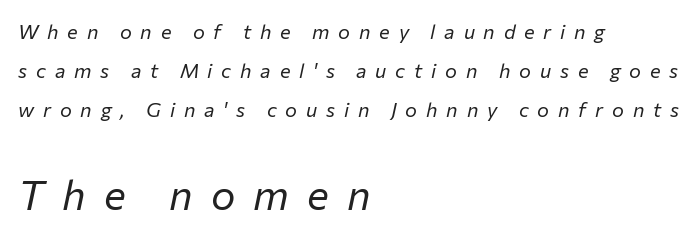
Q: Is the text bold? A: No.
Q: Is the text italic (slanted)? A: Yes, it leans right by about 12 degrees.
Q: Is the text underlined? A: No.
Q: How is the paragraph aligned? A: Left-aligned.
Q: Is the spacing between letters normal or unusually wide? A: Unusually wide.
Q: Is the spacing between lines tight, normal or loose? A: Loose.
Q: Which block of text is set in a larger size, the first (top) or the second (bottom)? A: The second (bottom) one.
Q: Width (condensed, normal, or wide)? A: Normal.
Q: Stroke contrast? A: Low.
Q: x-height? A: Medium.
Q: Monospaced? A: No.
